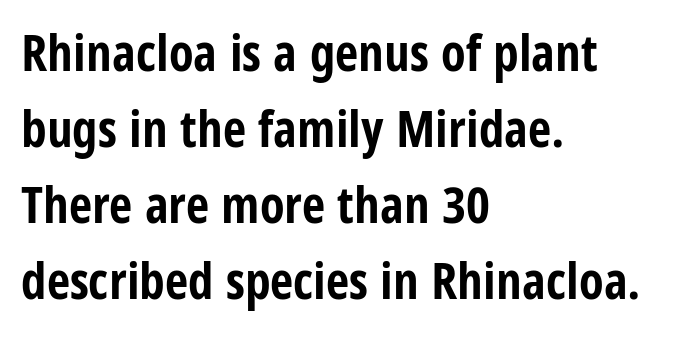
Here the glyphs are tracked normally, forming tight word shapes. Looks like regular typesetting: each glyph gets only the width it needs. Does the lettering tilt? It doesn't — this is upright. Layout note: lines flush left.
